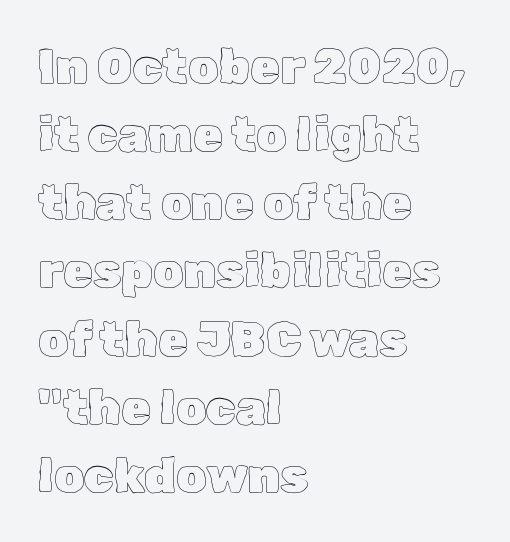
Q: Is the text italic (slanted)? A: No, it is upright.
Q: Is the text underlined? A: No.
Q: How is the paragraph aligned? A: Left-aligned.
Q: Is the spacing between letters normal or unusually wide? A: Normal.
Q: Is the spacing between lines tight, normal or loose? A: Normal.
Q: Width (condensed, normal, or wide)? A: Normal.
Q: x-height? A: Medium.
Q: Monospaced? A: No.
